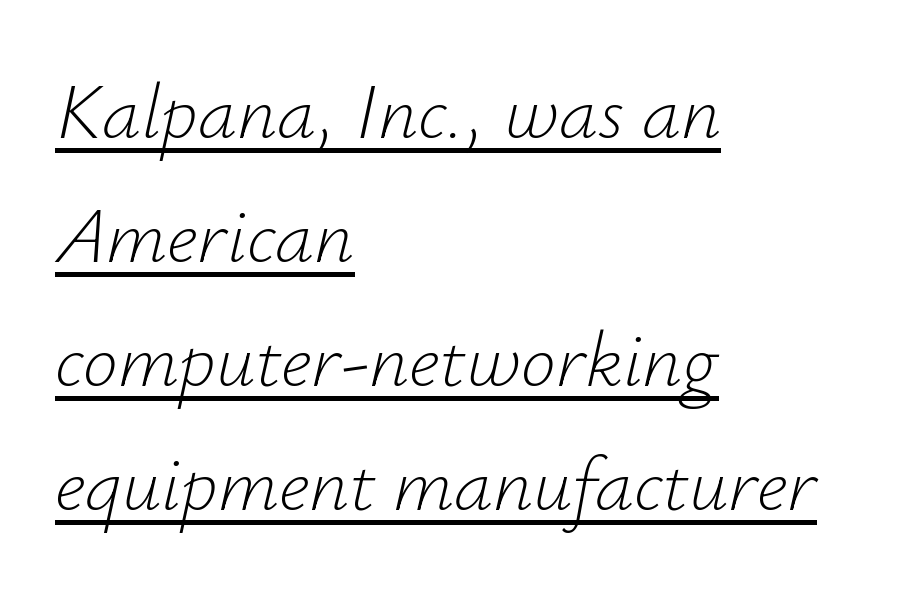
The image shows 78 px light type, italic (leaning right); set left-aligned, normal line spacing (1.59x), normal letter spacing, underlined; low stroke contrast and a small x-height.
